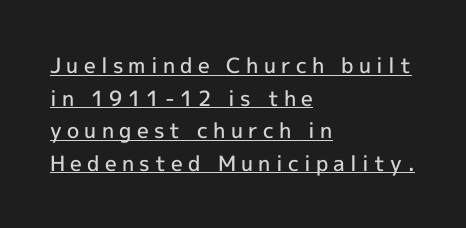
{"italic": "no", "bold": "semi", "underline": "yes", "align": "left", "line_spacing": "normal", "line_spacing_ratio": 1.55, "letter_spacing": "wide", "letter_spacing_em": 0.25, "glyph_px": 21}
